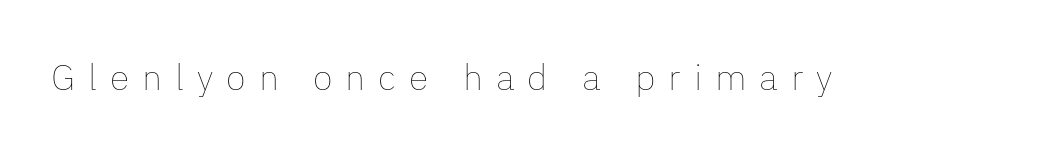
Q: Is the text bold? A: No.
Q: Is the text italic (slanted)? A: No, it is upright.
Q: Is the text underlined? A: No.
Q: Is the spacing between letters normal or unusually wide? A: Unusually wide.
Q: Width (condensed, normal, or wide)? A: Normal.
Q: Stroke contrast? A: Low.
Q: x-height? A: Medium.
Q: Monospaced? A: No.
